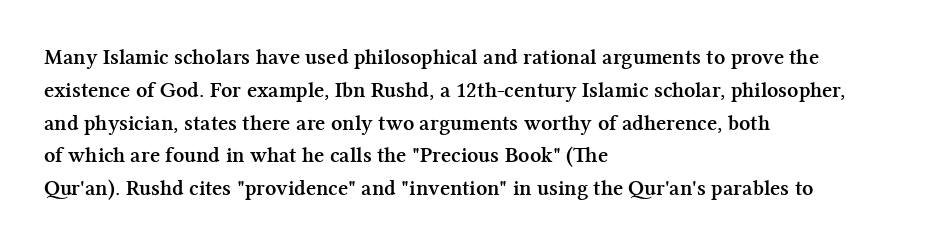
{"italic": "no", "bold": "yes", "underline": "no", "align": "left", "line_spacing": "normal", "line_spacing_ratio": 1.49, "letter_spacing": "normal", "letter_spacing_em": 0.0, "glyph_px": 22}
